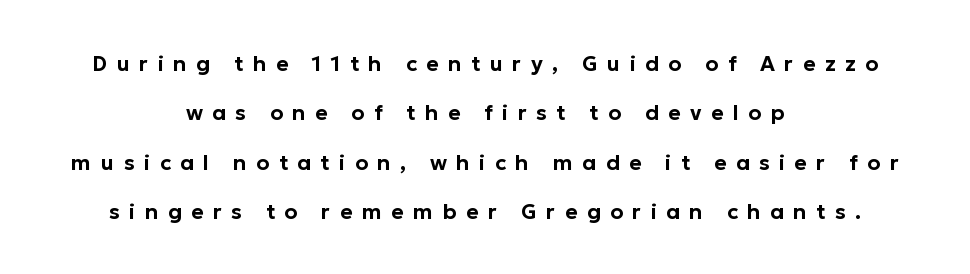
The image shows 21 px text type, upright; set centered, loose line spacing (2.35x), unusually wide letter spacing (+0.45 em), not underlined.
